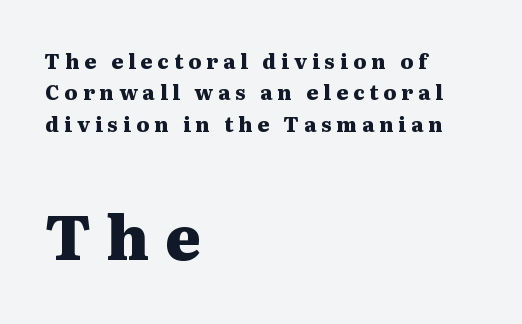
Q: Is the text bold? A: Yes.
Q: Is the text italic (slanted)? A: No, it is upright.
Q: Is the typeface a serif or a sans-serif typeface? A: Serif.
Q: Is the text underlined? A: No.
Q: How is the paragraph aligned? A: Left-aligned.
Q: Is the spacing between letters normal or unusually wide? A: Unusually wide.
Q: Is the spacing between lines tight, normal or loose? A: Normal.
Q: Which block of text is set in a larger size, the first (top) or the second (bottom)? A: The second (bottom) one.
Q: Width (condensed, normal, or wide)? A: Wide.
Q: Stroke contrast? A: Medium.
Q: x-height? A: Medium.
Q: Monospaced? A: No.
